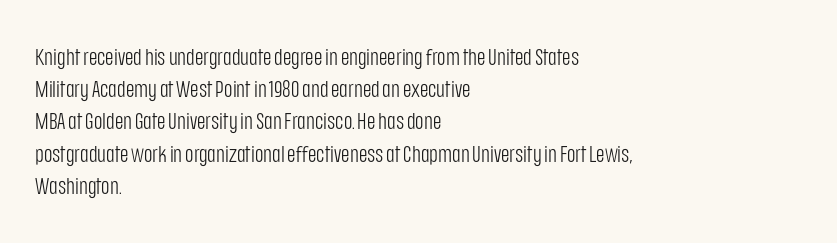
The image shows 23 px text type, upright; set left-aligned, normal line spacing (1.4x), normal letter spacing, not underlined.
